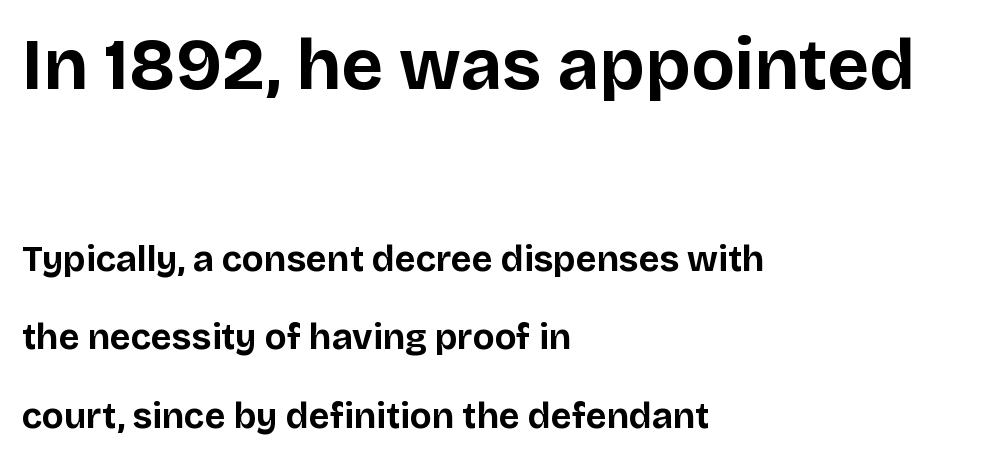
Quick note: not italic, upright. Summary of vertical rhythm: relaxed, with wide interline spacing. Unmarked baselines from the first word to the last. Here the designer chose a conventional face with non-uniform glyph widths. The passage is arranged the way most books set body copy — flush left. The rendering shows plain stroke endings on the letterforms — a sans-serif design.
